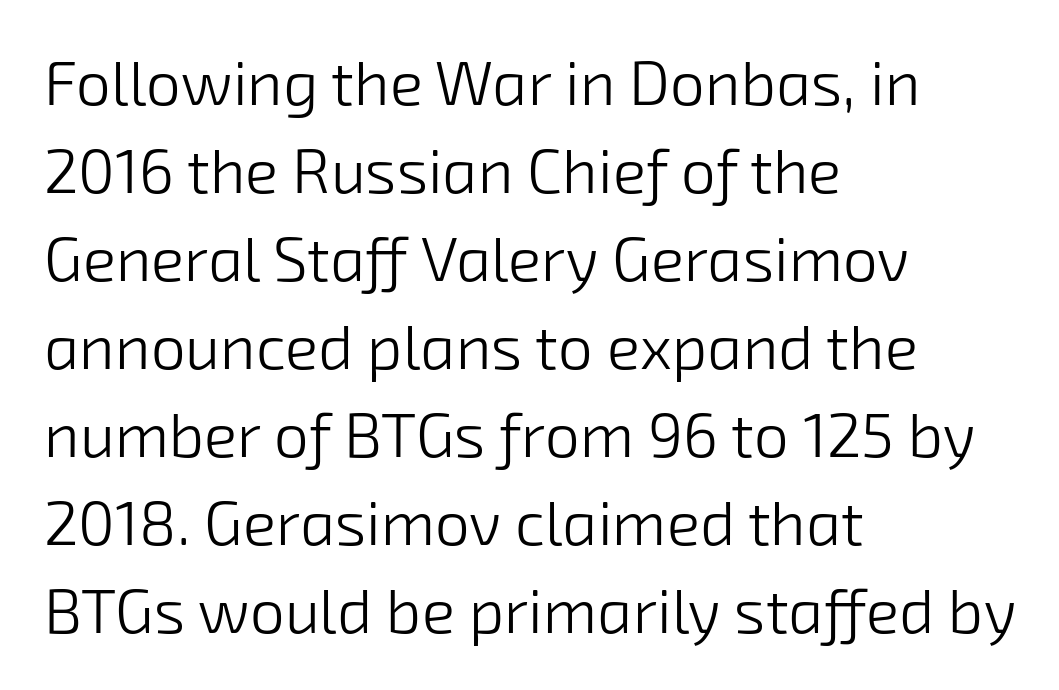
{"serif": "no", "bold": "no", "weight": "light", "width": "normal", "stroke_contrast": "low", "x_height": "medium", "monospaced": "no", "underline": "no", "align": "left", "line_spacing": "normal", "line_spacing_ratio": 1.42, "letter_spacing": "normal", "letter_spacing_em": 0.0, "glyph_px": 62}
